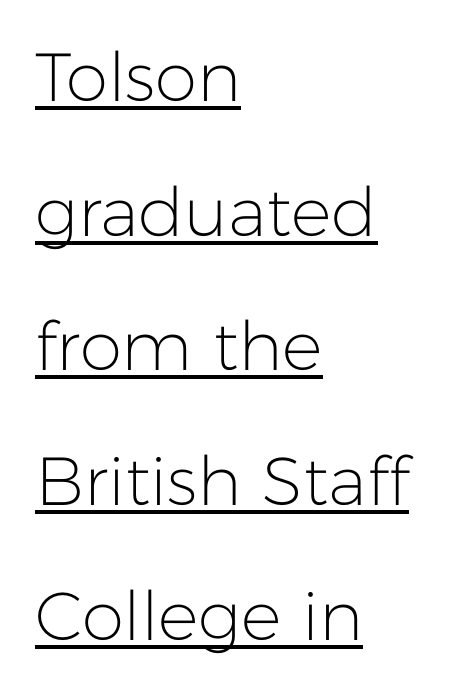
The image shows 68 px light sans-serif type, upright; set left-aligned, loose line spacing (1.98x), normal letter spacing, underlined; low stroke contrast and a medium x-height.
